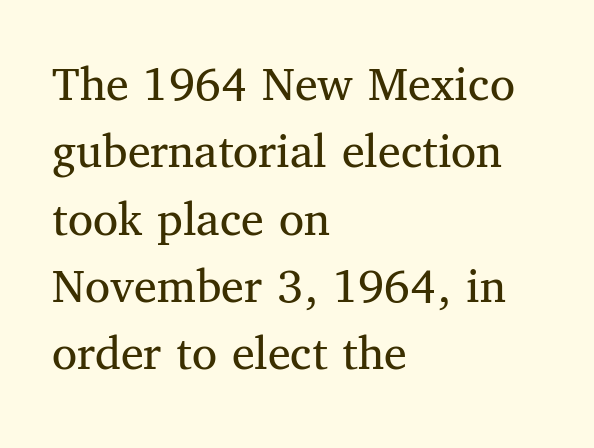
Each letter keeps its own natural width here, so spacing adapts to shape. Where is the straight margin? On the left. Rule under the text: the space is simply empty. Regarding serifs, this sample has them. Is there much room between lines? A standard amount, neither cramped nor airy. Italic? Not at all — the glyphs are vertical.
